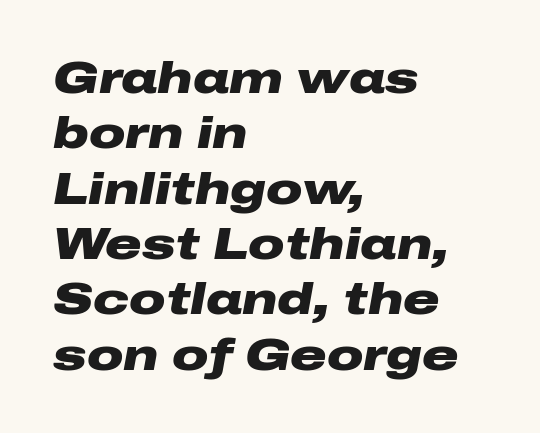
The strip under each line holds only bare page. Strong, thick strokes mark this as bold type. Between one letter and the next there's only the usual sliver of space. Think of a printed novel: that variable character pitch is what you see here. All the whitespace from short lines collects on the right. Quick note: italic.
